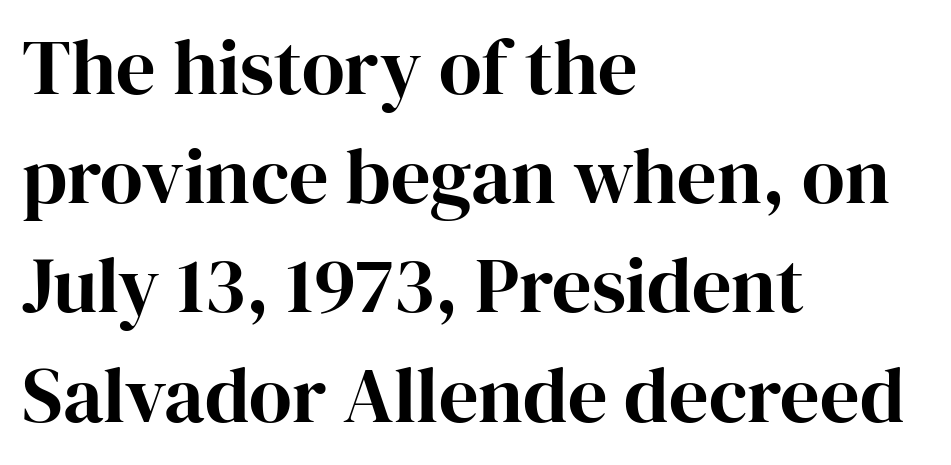
The passage shown is typed in a proportional face where columns would drift. The type sits square on the baseline with zero lean. Baseline-to-baseline distance is the conventional proportion of letter height. Casual observation: everything's shoved over to the left. The space directly below the letters is spotless. Inter-character spacing is left at the font's built-in metrics.
